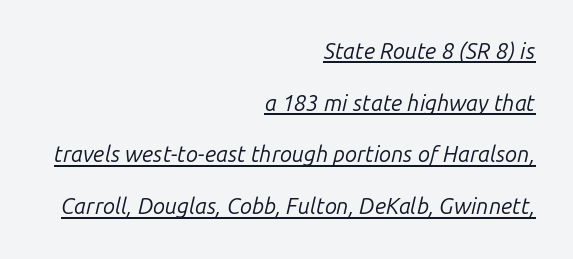
Q: Is the text bold? A: No.
Q: Is the text italic (slanted)? A: Yes, it leans right by about 14 degrees.
Q: Is the text underlined? A: Yes.
Q: How is the paragraph aligned? A: Right-aligned.
Q: Is the spacing between letters normal or unusually wide? A: Normal.
Q: Is the spacing between lines tight, normal or loose? A: Loose.
